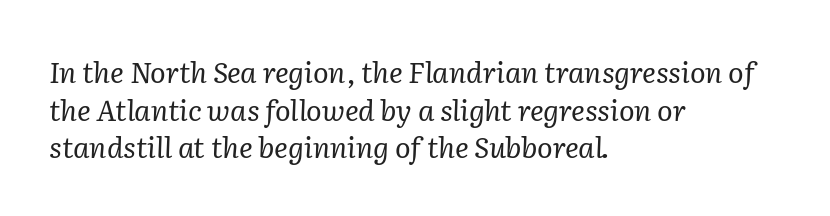
The image shows 29 px regular-weight serif type, italic (leaning right); set left-aligned, normal line spacing (1.3x), normal letter spacing, not underlined; low stroke contrast and a medium x-height.
